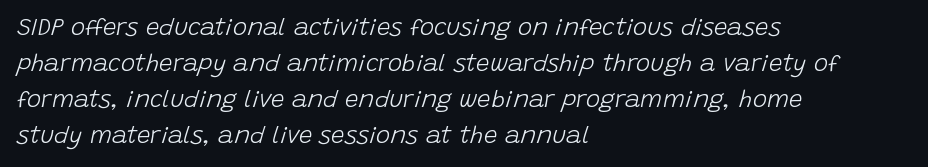
Q: Is the text bold? A: No.
Q: Is the text italic (slanted)? A: Yes, it leans right by about 15 degrees.
Q: Is the text underlined? A: No.
Q: How is the paragraph aligned? A: Left-aligned.
Q: Is the spacing between letters normal or unusually wide? A: Normal.
Q: Is the spacing between lines tight, normal or loose? A: Normal.
